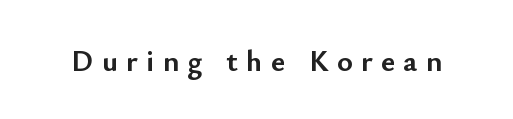
The image shows 30 px semibold sans-serif type, upright; set unusually wide letter spacing (+0.28 em), not underlined; low stroke contrast and a small x-height.
